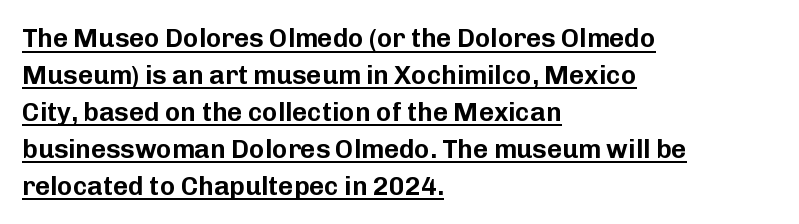
{"italic": "no", "underline": "yes", "align": "left", "line_spacing": "normal", "line_spacing_ratio": 1.42, "letter_spacing": "normal", "letter_spacing_em": 0.0, "glyph_px": 26}
